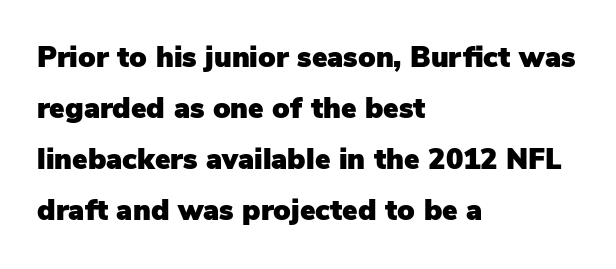
The image shows 29 px sans-serif type, upright; set left-aligned, line spacing 1.76x, normal letter spacing, not underlined; low stroke contrast and a medium x-height.
